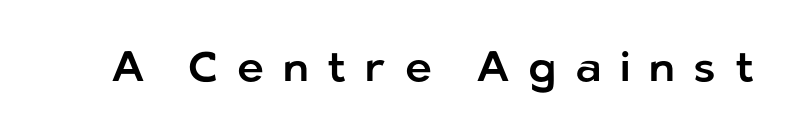
Q: Is the text italic (slanted)? A: No, it is upright.
Q: Is the typeface a serif or a sans-serif typeface? A: Sans-serif.
Q: Is the text underlined? A: No.
Q: Is the spacing between letters normal or unusually wide? A: Unusually wide.
Q: Width (condensed, normal, or wide)? A: Normal.
Q: Stroke contrast? A: Low.
Q: x-height? A: Medium.
Q: Monospaced? A: No.
